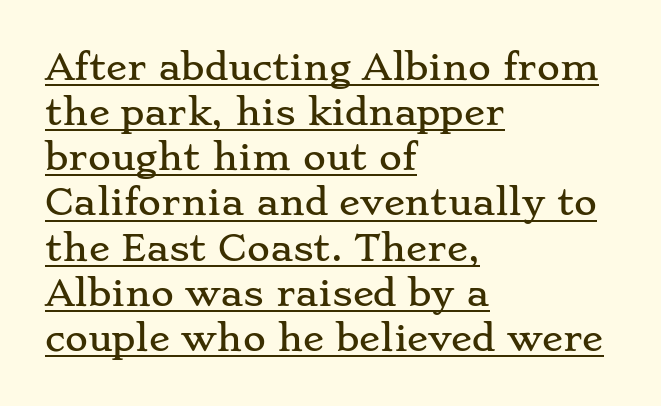
{"serif": "yes", "italic": "no", "width": "wide", "stroke_contrast": "low", "x_height": "small", "monospaced": "no", "underline": "yes", "align": "left", "line_spacing": "normal", "line_spacing_ratio": 1.29, "letter_spacing": "normal", "letter_spacing_em": 0.0, "glyph_px": 35}
